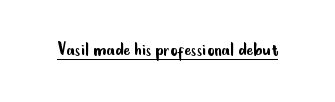
{"italic": "no", "bold": "no", "underline": "yes", "letter_spacing": "normal", "letter_spacing_em": 0.0, "glyph_px": 21}
